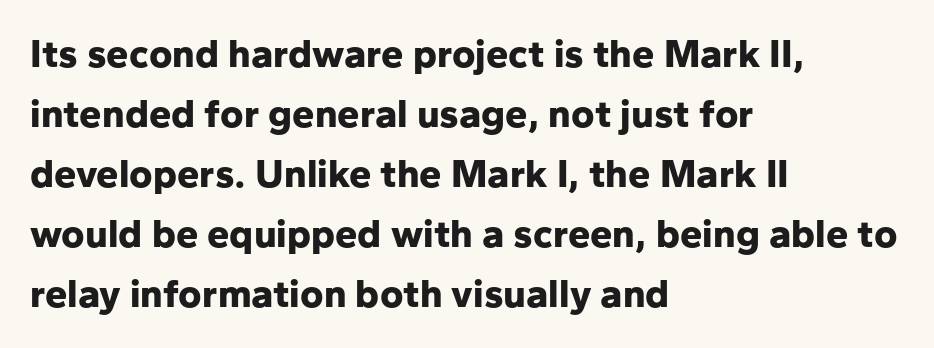
Q: Is the text bold? A: Yes.
Q: Is the text italic (slanted)? A: No, it is upright.
Q: Is the typeface a serif or a sans-serif typeface? A: Sans-serif.
Q: Is the text underlined? A: No.
Q: How is the paragraph aligned? A: Left-aligned.
Q: Is the spacing between letters normal or unusually wide? A: Normal.
Q: Is the spacing between lines tight, normal or loose? A: Normal.
Q: Width (condensed, normal, or wide)? A: Normal.
Q: Stroke contrast? A: Low.
Q: x-height? A: Medium.
Q: Monospaced? A: No.
